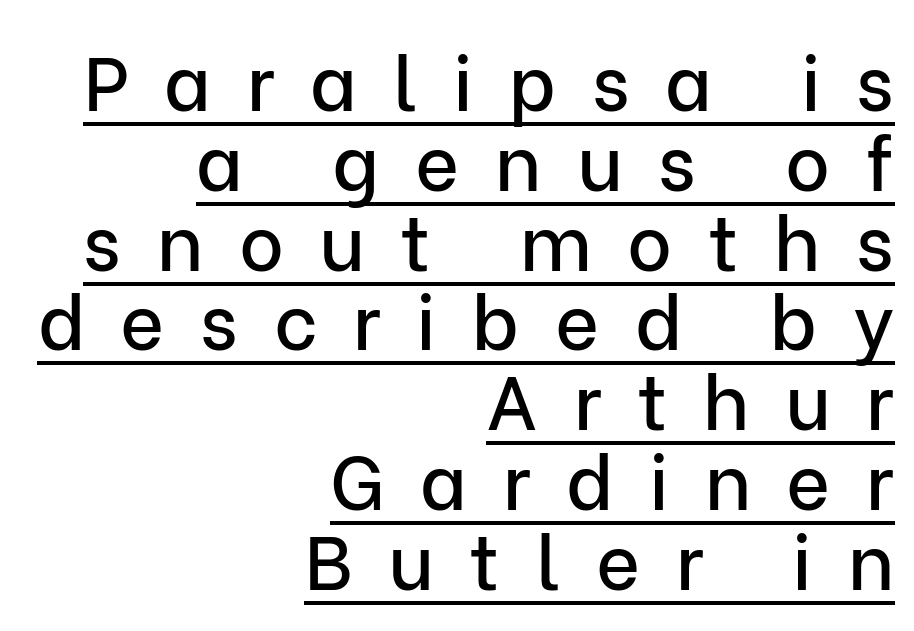
{"serif": "no", "italic": "no", "width": "normal", "stroke_contrast": "low", "x_height": "medium", "monospaced": "no", "underline": "yes", "align": "right", "line_spacing": "tight", "line_spacing_ratio": 1.05, "letter_spacing": "wide", "letter_spacing_em": 0.47, "glyph_px": 76}
